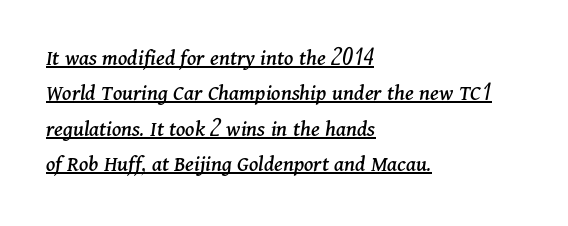
{"italic": "yes", "lean": "right", "slant_degrees": 11, "underline": "yes", "align": "left", "line_spacing": "normal", "line_spacing_ratio": 1.54, "letter_spacing": "normal", "letter_spacing_em": 0.0, "glyph_px": 23}
